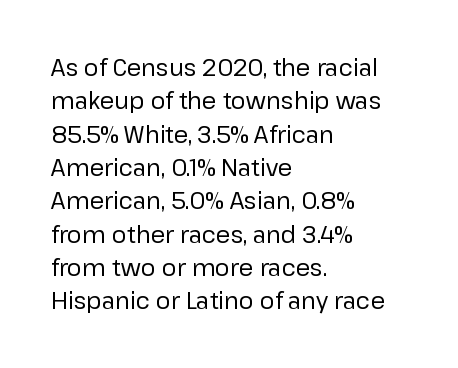
The image shows 23 px text type, upright; set left-aligned, normal line spacing (1.45x), normal letter spacing, not underlined.
